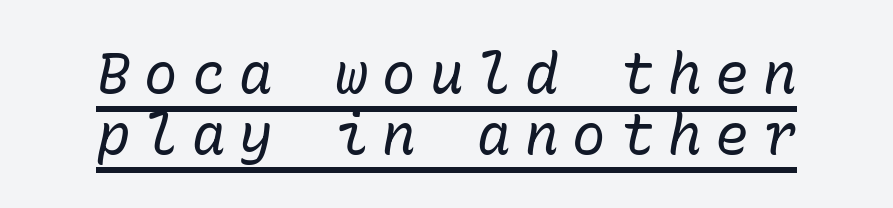
Q: Is the text bold? A: No.
Q: Is the text italic (slanted)? A: Yes, it leans right by about 10 degrees.
Q: Is the text underlined? A: Yes.
Q: Is the spacing between letters normal or unusually wide? A: Unusually wide.
Q: Is the spacing between lines tight, normal or loose? A: Tight.
Q: Width (condensed, normal, or wide)? A: Normal.
Q: Stroke contrast? A: Low.
Q: x-height? A: Medium.
Q: Monospaced? A: Yes.
